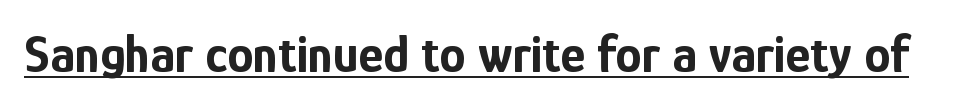
Between one letter and the next there's only the usual sliver of space. Font category for this specimen: sans-serif. The rendered words wear a rule along their underside. Posture: upright roman. Proportional: the letters do not fall into vertical columns. Thick stems and heavy bowls — unmistakably bold.
